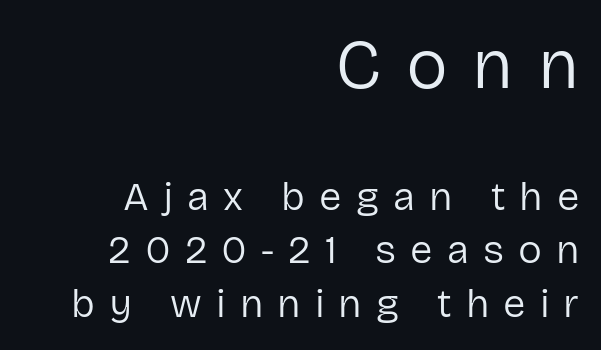
You could not count columns in this text — the font is proportionally spaced. Typeset ragged left — the right edge is the straight one. Regular leading. Heft: none added — not bold. Look at the bottom of the vertical strokes: they stop flat, with no serifs.
